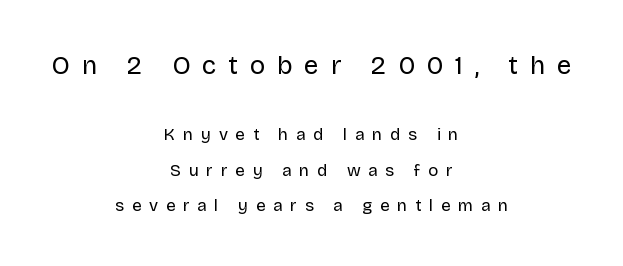
{"italic": "no", "bold": "no", "underline": "no", "align": "center", "line_spacing": "loose", "line_spacing_ratio": 2.09, "letter_spacing": "wide", "letter_spacing_em": 0.45, "larger_block": "first", "size_ratio": 1.53, "glyph_px": 26}
